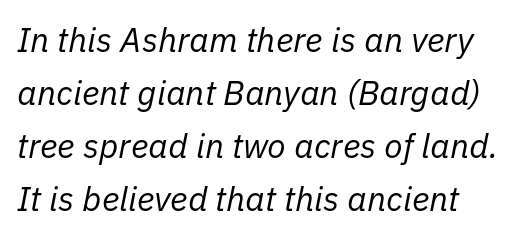
Weight class: somewhere from thin through regular. You could call the tracking neutral — neither tight nor loose. The designer left line spacing at the default. Anything drawn beneath the words? Only blank space.
